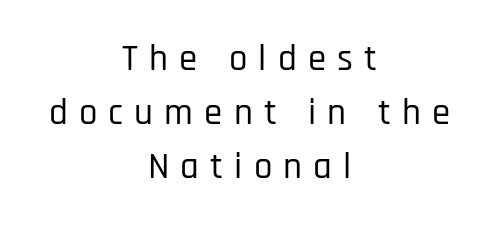
Q: Is the text italic (slanted)? A: No, it is upright.
Q: Is the typeface a serif or a sans-serif typeface? A: Sans-serif.
Q: Is the text underlined? A: No.
Q: How is the paragraph aligned? A: Centered.
Q: Is the spacing between letters normal or unusually wide? A: Unusually wide.
Q: Is the spacing between lines tight, normal or loose? A: Normal.
Q: Width (condensed, normal, or wide)? A: Condensed.
Q: Stroke contrast? A: Low.
Q: x-height? A: Large.
Q: Monospaced? A: No.
